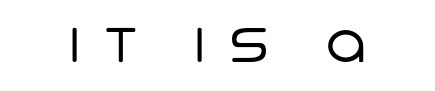
Q: Is the text bold? A: No.
Q: Is the typeface a serif or a sans-serif typeface? A: Sans-serif.
Q: Is the text underlined? A: No.
Q: How is the paragraph aligned? A: Centered.
Q: Is the spacing between letters normal or unusually wide? A: Unusually wide.
Q: Width (condensed, normal, or wide)? A: Normal.
Q: Stroke contrast? A: Low.
Q: x-height? A: Large.
Q: Monospaced? A: No.
